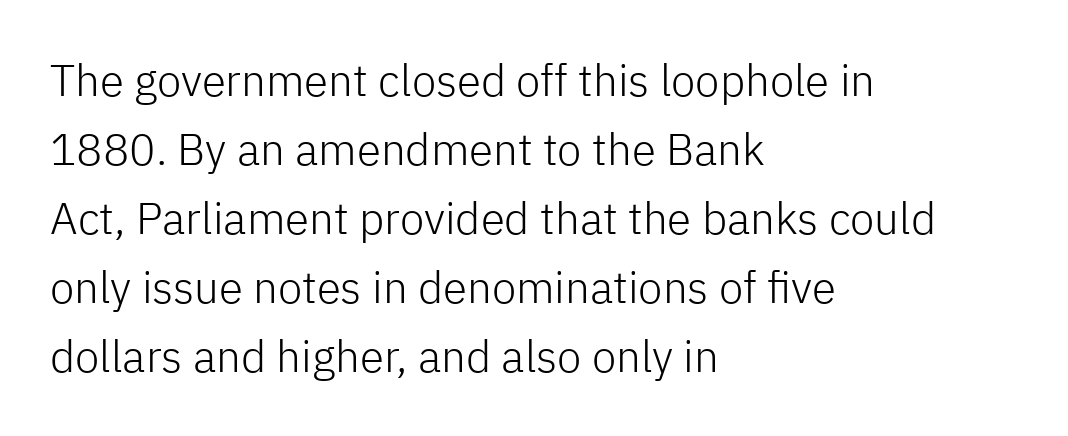
The horizontal fit of the characters is conventional and even. Nope, no serifs anywhere on these letters. On a weight scale, this lands at 450 or below. The glyphs are unaccompanied by any horizontal stroke below them.
